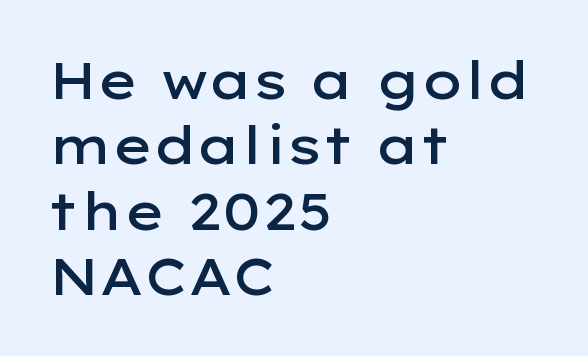
{"serif": "no", "italic": "no", "bold": "semi", "weight": "semibold", "width": "wide", "stroke_contrast": "low", "x_height": "medium", "monospaced": "no", "underline": "no", "align": "left", "line_spacing": "normal", "line_spacing_ratio": 1.28, "letter_spacing": "normal", "letter_spacing_em": 0.0, "glyph_px": 51}
